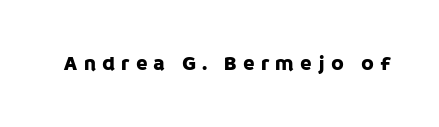
Q: Is the text italic (slanted)? A: No, it is upright.
Q: Is the text underlined? A: No.
Q: Is the spacing between letters normal or unusually wide? A: Unusually wide.
